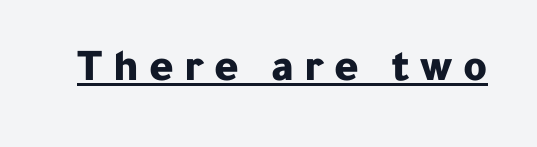
{"serif": "no", "italic": "no", "bold": "yes", "weight": "bold", "width": "normal", "stroke_contrast": "low", "x_height": "medium", "monospaced": "no", "underline": "yes", "letter_spacing": "wide", "letter_spacing_em": 0.22, "glyph_px": 46}
